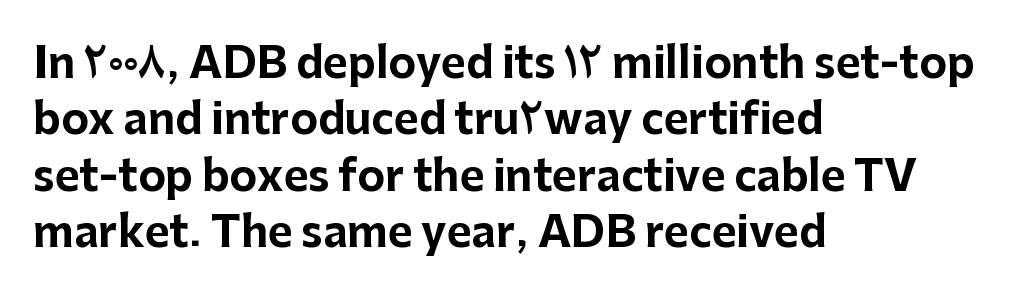
The image shows 42 px bold sans-serif type, upright; set left-aligned, normal line spacing (1.34x), normal letter spacing, not underlined; low stroke contrast and a medium x-height.
